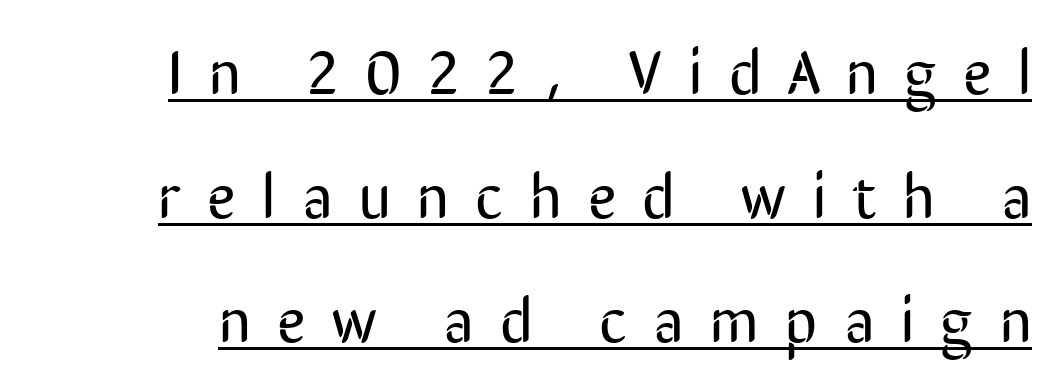
The image shows 62 px regular-weight, condensed sans-serif type, upright; set loose line spacing (2.0x), unusually wide letter spacing (+0.43 em), underlined; low stroke contrast and a medium x-height.
